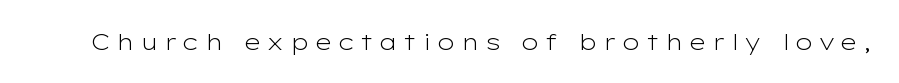
Q: Is the text bold? A: No.
Q: Is the text italic (slanted)? A: No, it is upright.
Q: Is the text underlined? A: No.
Q: Is the spacing between letters normal or unusually wide? A: Unusually wide.
